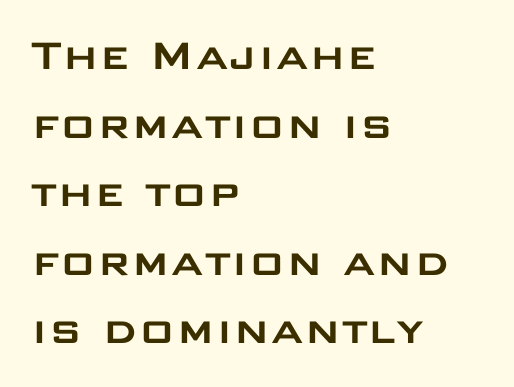
The image shows 49 px wide sans-serif type, upright; set left-aligned, normal line spacing (1.4x), normal letter spacing, not underlined; low stroke contrast and a large x-height.
